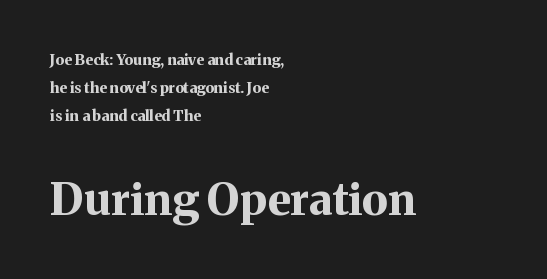
Q: Is the text bold? A: Yes.
Q: Is the text italic (slanted)? A: No, it is upright.
Q: Is the typeface a serif or a sans-serif typeface? A: Serif.
Q: Is the text underlined? A: No.
Q: How is the paragraph aligned? A: Left-aligned.
Q: Is the spacing between letters normal or unusually wide? A: Normal.
Q: Which block of text is set in a larger size, the first (top) or the second (bottom)? A: The second (bottom) one.
Q: Width (condensed, normal, or wide)? A: Normal.
Q: Stroke contrast? A: Medium.
Q: x-height? A: Medium.
Q: Monospaced? A: No.
